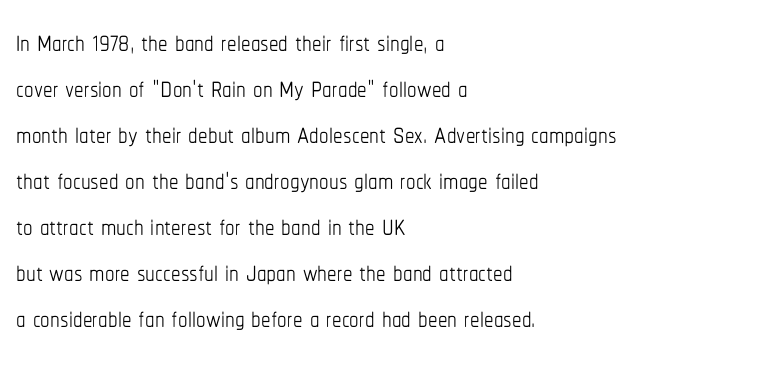
Q: Is the text bold? A: No.
Q: Is the text italic (slanted)? A: No, it is upright.
Q: Is the text underlined? A: No.
Q: How is the paragraph aligned? A: Left-aligned.
Q: Is the spacing between letters normal or unusually wide? A: Normal.
Q: Width (condensed, normal, or wide)? A: Condensed.
Q: Stroke contrast? A: Low.
Q: x-height? A: Medium.
Q: Monospaced? A: No.
